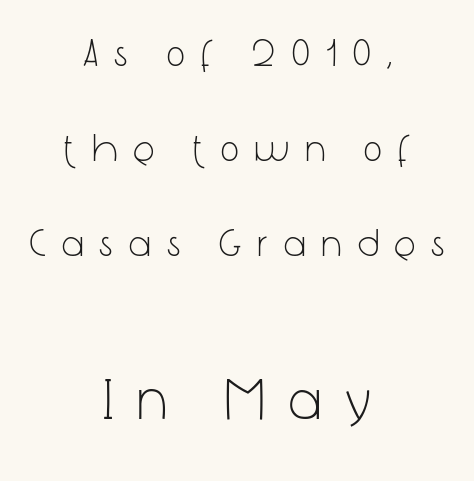
{"serif": "no", "italic": "no", "bold": "no", "weight": "light", "width": "condensed", "stroke_contrast": "low", "x_height": "medium", "monospaced": "no", "underline": "no", "align": "center", "line_spacing": "loose", "line_spacing_ratio": 2.44, "letter_spacing": "wide", "letter_spacing_em": 0.43, "larger_block": "second", "size_ratio": 1.49, "glyph_px": 58}
